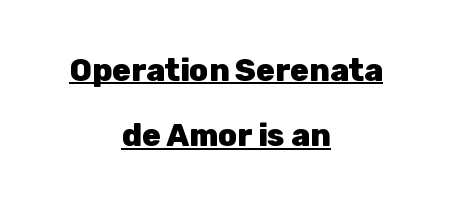
{"serif": "no", "italic": "no", "bold": "yes", "weight": "heavy", "width": "normal", "stroke_contrast": "low", "x_height": "medium", "monospaced": "no", "underline": "yes", "align": "center", "line_spacing": "loose", "line_spacing_ratio": 2.11, "letter_spacing": "normal", "letter_spacing_em": 0.0, "glyph_px": 31}
